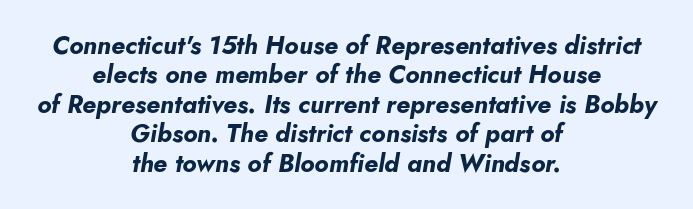
Q: Is the text bold? A: Yes.
Q: Is the text italic (slanted)? A: Yes, it leans right by about 5 degrees.
Q: Is the text underlined? A: No.
Q: How is the paragraph aligned? A: Centered.
Q: Is the spacing between letters normal or unusually wide? A: Normal.
